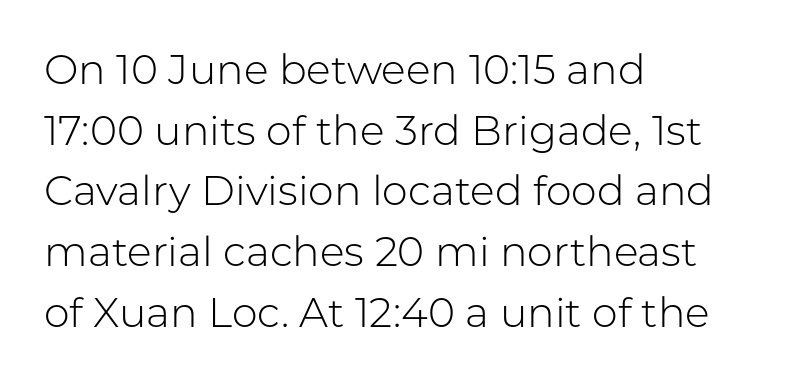
The image shows 41 px light sans-serif type, upright; set left-aligned, normal line spacing (1.48x), normal letter spacing, not underlined; low stroke contrast and a medium x-height.
